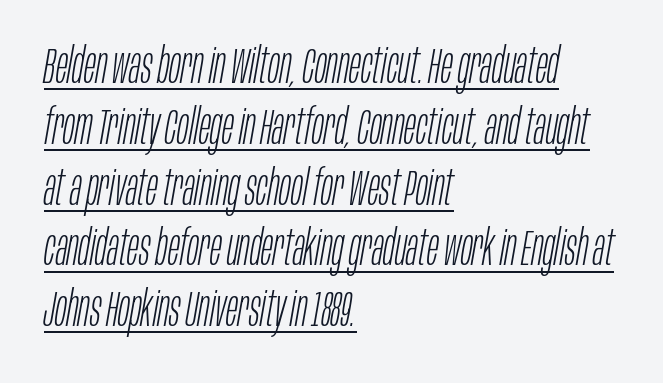
Q: Is the text bold? A: No.
Q: Is the text italic (slanted)? A: Yes, it leans right by about 10 degrees.
Q: Is the text underlined? A: Yes.
Q: How is the paragraph aligned? A: Left-aligned.
Q: Is the spacing between letters normal or unusually wide? A: Normal.
Q: Width (condensed, normal, or wide)? A: Condensed.
Q: Stroke contrast? A: Low.
Q: x-height? A: Large.
Q: Monospaced? A: No.
